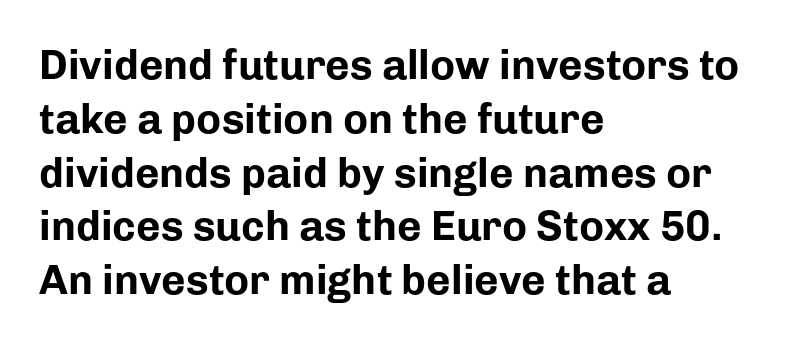
Q: Is the text bold? A: Yes.
Q: Is the text italic (slanted)? A: No, it is upright.
Q: Is the typeface a serif or a sans-serif typeface? A: Sans-serif.
Q: Is the text underlined? A: No.
Q: How is the paragraph aligned? A: Left-aligned.
Q: Is the spacing between letters normal or unusually wide? A: Normal.
Q: Is the spacing between lines tight, normal or loose? A: Normal.
Q: Width (condensed, normal, or wide)? A: Normal.
Q: Stroke contrast? A: Low.
Q: x-height? A: Medium.
Q: Monospaced? A: No.
